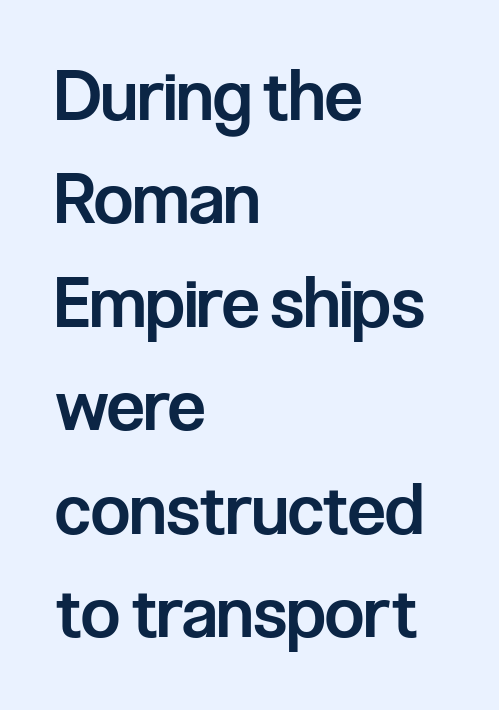
Q: Is the text bold? A: Semi-bold.
Q: Is the text italic (slanted)? A: No, it is upright.
Q: Is the typeface a serif or a sans-serif typeface? A: Sans-serif.
Q: Is the text underlined? A: No.
Q: How is the paragraph aligned? A: Left-aligned.
Q: Is the spacing between letters normal or unusually wide? A: Normal.
Q: Is the spacing between lines tight, normal or loose? A: Normal.
Q: Width (condensed, normal, or wide)? A: Condensed.
Q: Stroke contrast? A: Low.
Q: x-height? A: Medium.
Q: Monospaced? A: No.
